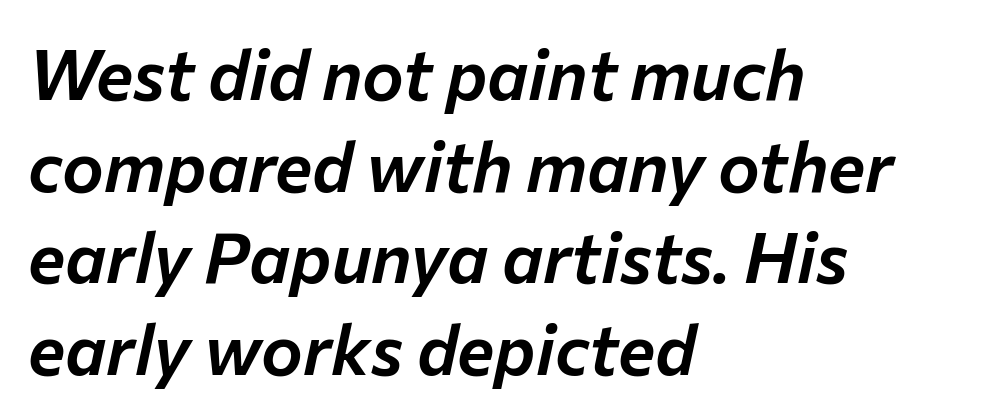
{"italic": "yes", "lean": "right", "slant_degrees": 12, "width": "normal", "stroke_contrast": "low", "x_height": "medium", "monospaced": "no", "underline": "no", "align": "left", "line_spacing": "normal", "line_spacing_ratio": 1.31, "letter_spacing": "normal", "letter_spacing_em": 0.0, "glyph_px": 70}
